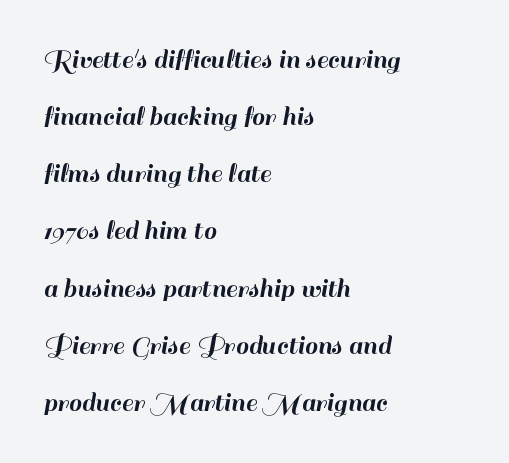
The image shows 29 px sans-serif type; set left-aligned, loose line spacing (1.97x), normal letter spacing, not underlined; high stroke contrast and a small x-height.
